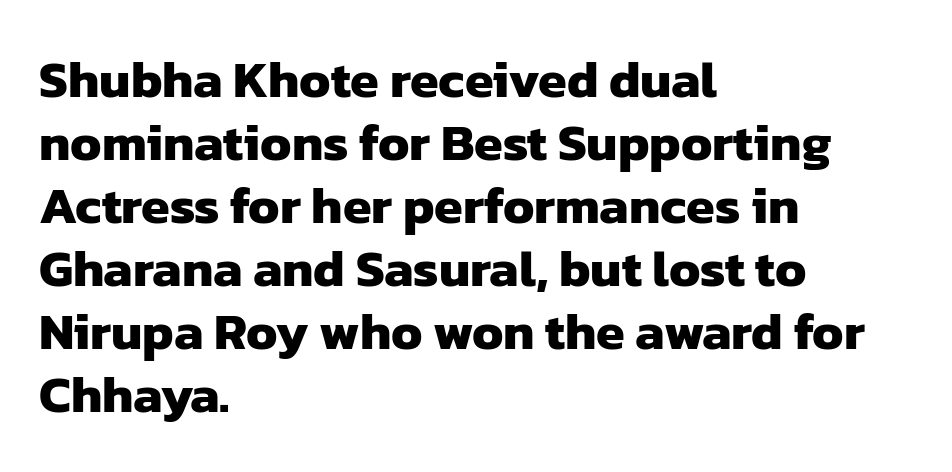
{"serif": "no", "bold": "yes", "weight": "heavy", "width": "normal", "stroke_contrast": "low", "x_height": "medium", "monospaced": "no", "underline": "no", "align": "left", "line_spacing_ratio": 1.21, "letter_spacing": "normal", "letter_spacing_em": 0.0, "glyph_px": 52}
